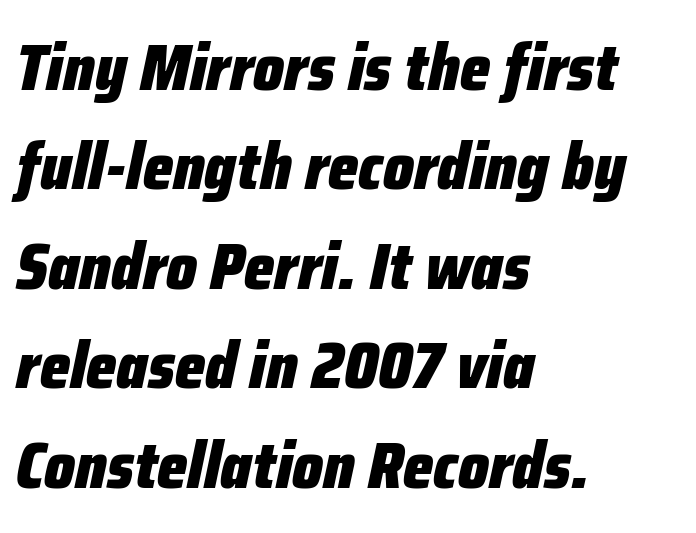
{"italic": "yes", "lean": "right", "slant_degrees": 12, "bold": "yes", "weight": "heavy", "width": "condensed", "stroke_contrast": "low", "x_height": "medium", "monospaced": "no", "underline": "no", "align": "left", "line_spacing": "normal", "line_spacing_ratio": 1.53, "letter_spacing": "normal", "letter_spacing_em": 0.0, "glyph_px": 65}
